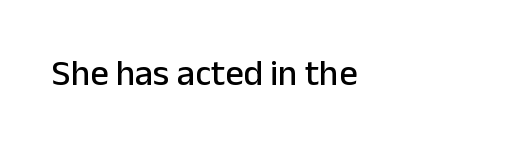
You could not count columns in this text — the font is proportionally spaced. This is roman type, the default non-slanted kind. Short note: letters normally spaced. Clear beneath every line of the passage. Font category for this specimen: sans-serif.
